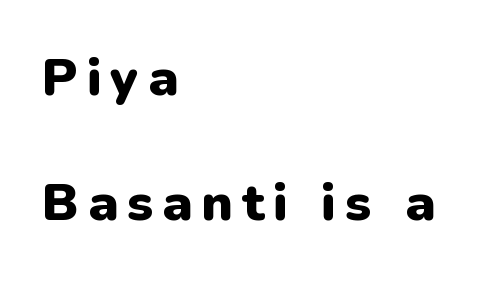
Q: Is the text bold? A: Yes.
Q: Is the text italic (slanted)? A: No, it is upright.
Q: Is the typeface a serif or a sans-serif typeface? A: Sans-serif.
Q: Is the text underlined? A: No.
Q: How is the paragraph aligned? A: Left-aligned.
Q: Is the spacing between lines tight, normal or loose? A: Loose.
Q: Width (condensed, normal, or wide)? A: Normal.
Q: Stroke contrast? A: Low.
Q: x-height? A: Medium.
Q: Monospaced? A: No.
